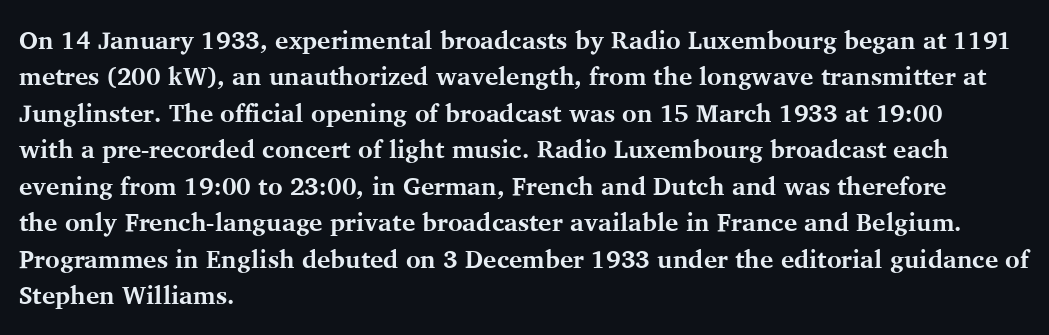
The image shows 25 px bold type, upright; set left-aligned, normal line spacing (1.46x), normal letter spacing, not underlined.
